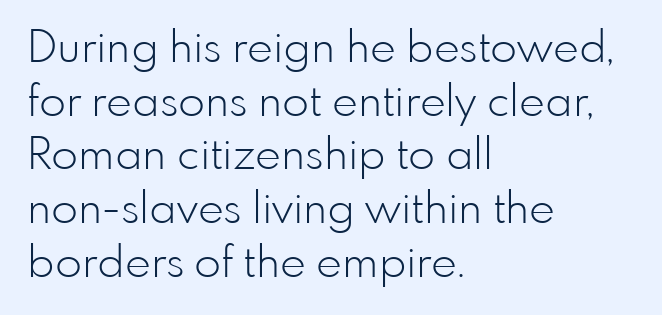
{"serif": "no", "italic": "no", "bold": "no", "weight": "light", "width": "normal", "stroke_contrast": "low", "x_height": "small", "monospaced": "no", "underline": "no", "align": "left", "line_spacing_ratio": 1.22, "letter_spacing": "normal", "letter_spacing_em": 0.0, "glyph_px": 44}
